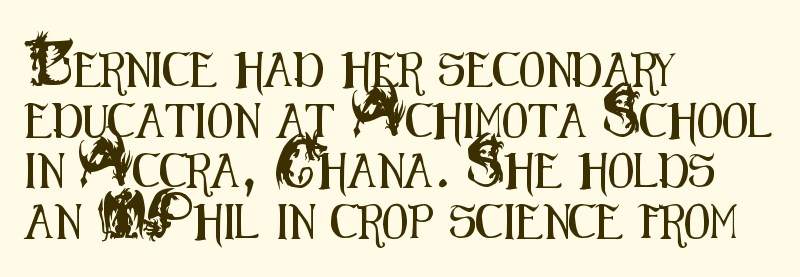
Q: Is the text italic (slanted)? A: No, it is upright.
Q: Is the typeface a serif or a sans-serif typeface? A: Sans-serif.
Q: Is the text underlined? A: No.
Q: How is the paragraph aligned? A: Left-aligned.
Q: Is the spacing between letters normal or unusually wide? A: Normal.
Q: Is the spacing between lines tight, normal or loose? A: Normal.
Q: Width (condensed, normal, or wide)? A: Condensed.
Q: Stroke contrast? A: Medium.
Q: x-height? A: Small.
Q: Monospaced? A: No.
